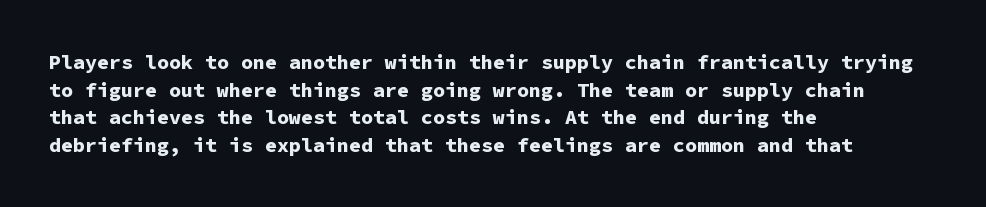
The image shows 20 px bold type, upright; set left-aligned, normal line spacing (1.38x), normal letter spacing, not underlined.
